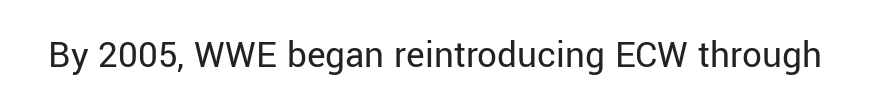
A typesetter would mark this as roman, not italic. The glyphs are unaccompanied by any horizontal stroke below them. The weight tops out at a normal text grade. Here the glyphs are tracked normally, forming tight word shapes. Letterform terminals end flat and unadorned throughout the passage.
